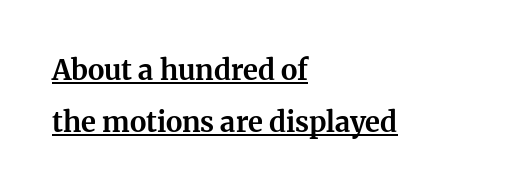
{"serif": "yes", "italic": "no", "bold": "yes", "weight": "bold", "width": "normal", "stroke_contrast": "medium", "x_height": "medium", "monospaced": "no", "underline": "yes", "align": "left", "line_spacing_ratio": 1.87, "letter_spacing": "normal", "letter_spacing_em": 0.0, "glyph_px": 28}
